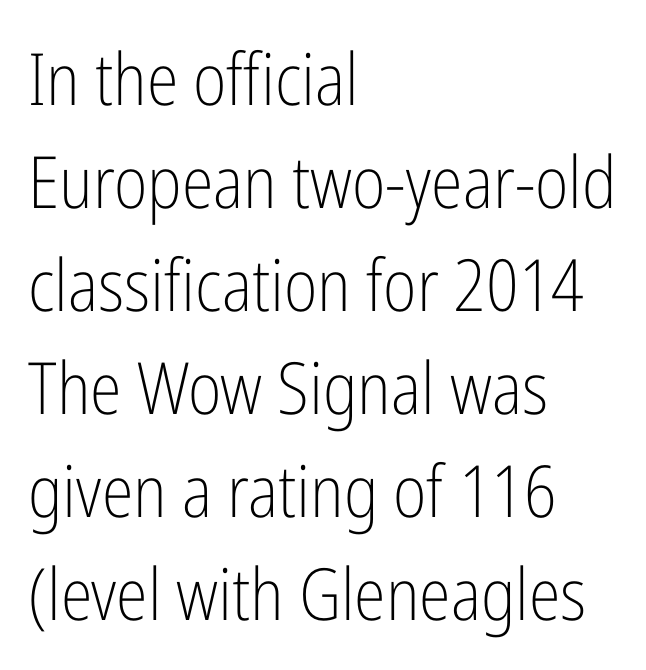
The image shows 72 px light, condensed sans-serif type, upright; set left-aligned, normal line spacing (1.43x), normal letter spacing, not underlined; low stroke contrast and a medium x-height.
